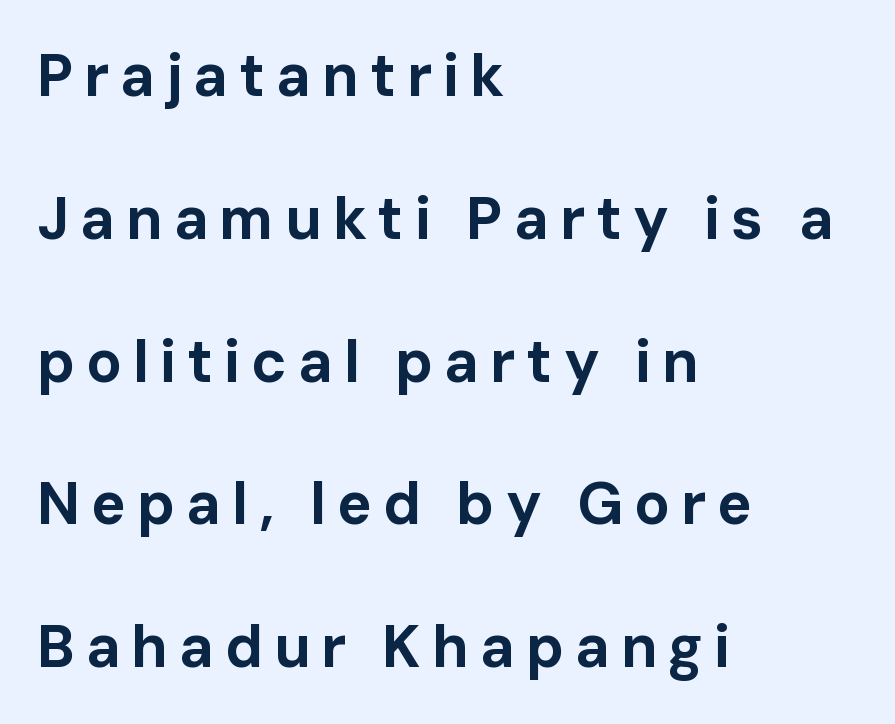
Any mark beneath the type? The region is blank. Plenty of ink on the page — the face is bold. These lines were composed using upright roman letters. Stroke terminals: plain, sans-serif. Leftover space on each line is placed entirely after the last word.
